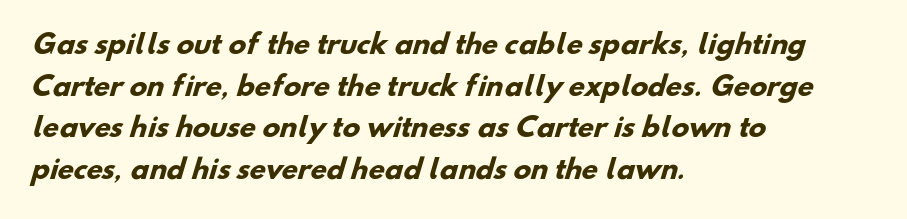
{"bold": "yes", "underline": "no", "align": "left", "line_spacing": "normal", "line_spacing_ratio": 1.6, "letter_spacing": "normal", "letter_spacing_em": 0.0, "glyph_px": 26}
